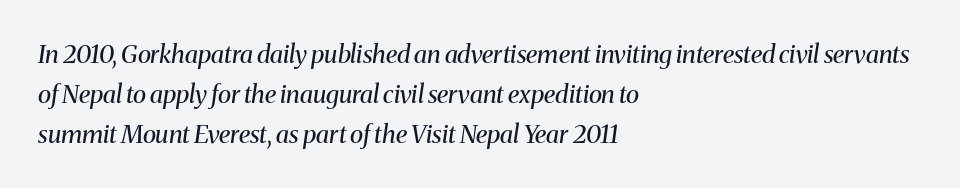
{"italic": "yes", "lean": "right", "slant_degrees": 8, "bold": "no", "underline": "no", "align": "left", "line_spacing": "normal", "line_spacing_ratio": 1.6, "letter_spacing": "normal", "letter_spacing_em": 0.0, "glyph_px": 25}
